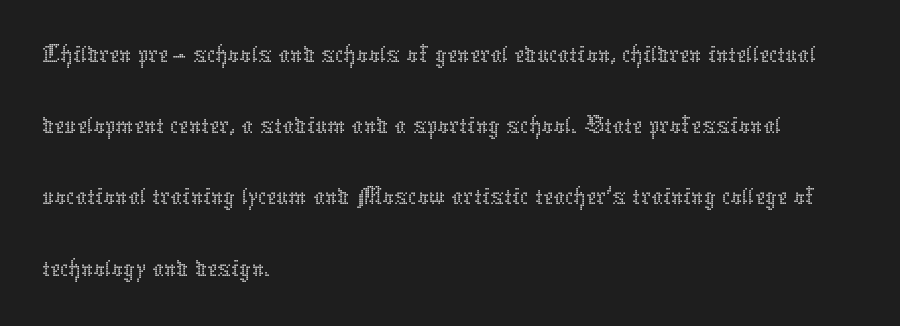
{"italic": "no", "bold": "no", "weight": "thin", "width": "normal", "stroke_contrast": "low", "x_height": "medium", "monospaced": "no", "underline": "no", "align": "left", "line_spacing": "normal", "line_spacing_ratio": 1.25, "letter_spacing": "normal", "letter_spacing_em": 0.0, "glyph_px": 57}
